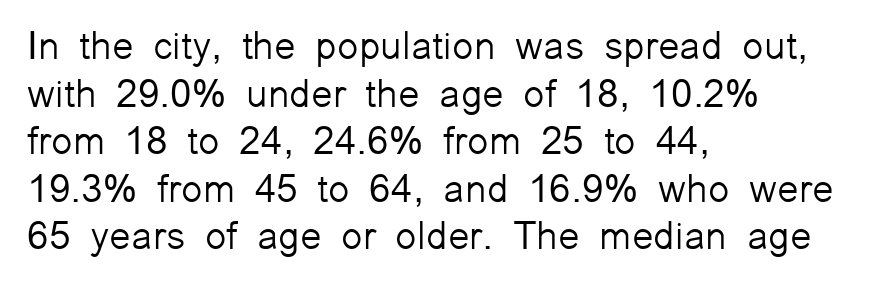
One-word summary of the alignment: left. The rendering uses natural spacing where letterforms have individual widths. Each word holds together tightly as a unit, with standard inter-letter gaps. The space directly below the letters is spotless. When letters stand straight like this, we call the style roman or upright.
